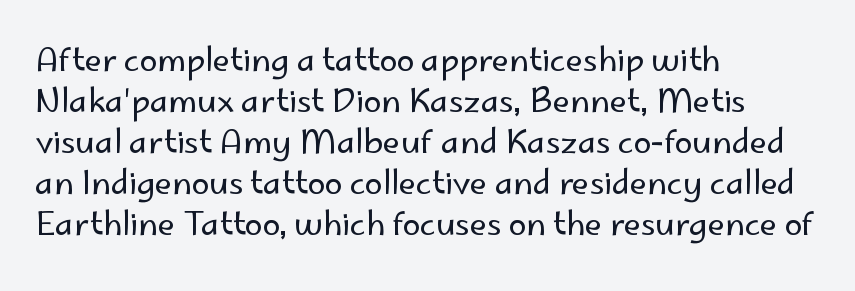
The image shows 32 px regular-weight sans-serif type, upright; set left-aligned, normal line spacing (1.28x), normal letter spacing, not underlined; low stroke contrast and a small x-height.
